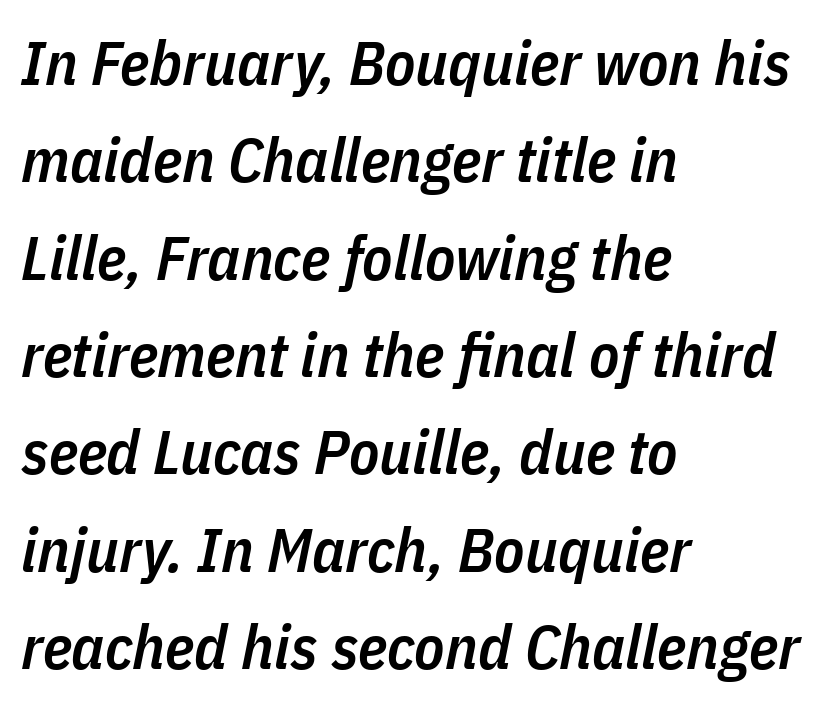
{"italic": "yes", "lean": "right", "slant_degrees": 11, "bold": "semi", "weight": "semibold", "width": "condensed", "stroke_contrast": "low", "x_height": "medium", "monospaced": "no", "underline": "no", "align": "left", "line_spacing": "normal", "line_spacing_ratio": 1.57, "letter_spacing": "normal", "letter_spacing_em": 0.0, "glyph_px": 62}
